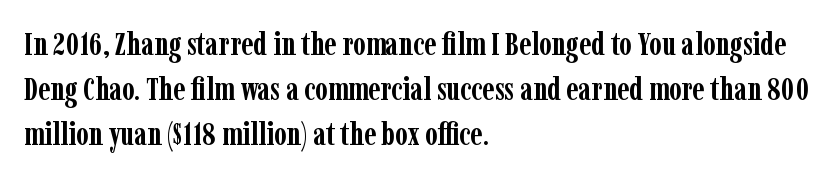
The image shows 32 px semibold, condensed serif type, upright; set left-aligned, normal line spacing (1.4x), normal letter spacing, not underlined; low stroke contrast and a medium x-height.
